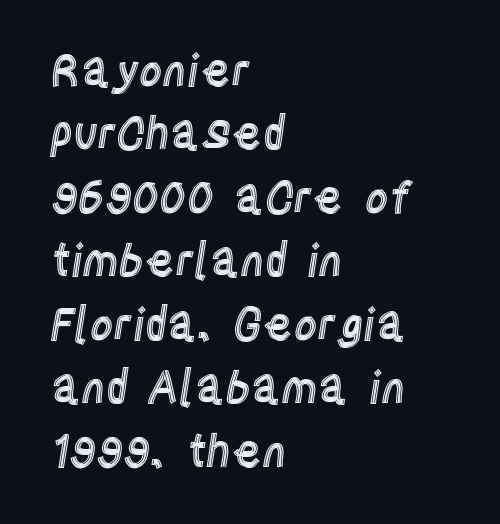
Any mark beneath the type? The region is blank. What's the leading like? Ordinary, nothing unusual. Here the glyphs are tracked normally, forming tight word shapes. Looks like regular typesetting: each glyph gets only the width it needs.
